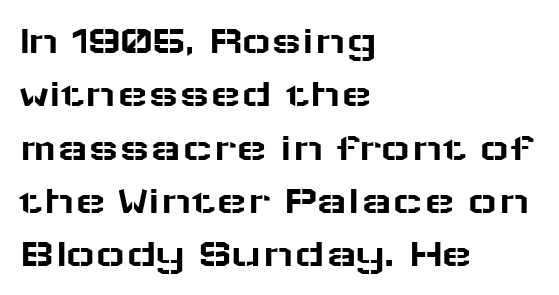
Q: Is the text italic (slanted)? A: No, it is upright.
Q: Is the typeface a serif or a sans-serif typeface? A: Sans-serif.
Q: Is the text underlined? A: No.
Q: How is the paragraph aligned? A: Left-aligned.
Q: Is the spacing between letters normal or unusually wide? A: Normal.
Q: Is the spacing between lines tight, normal or loose? A: Normal.
Q: Width (condensed, normal, or wide)? A: Wide.
Q: Stroke contrast? A: Low.
Q: x-height? A: Medium.
Q: Monospaced? A: No.
